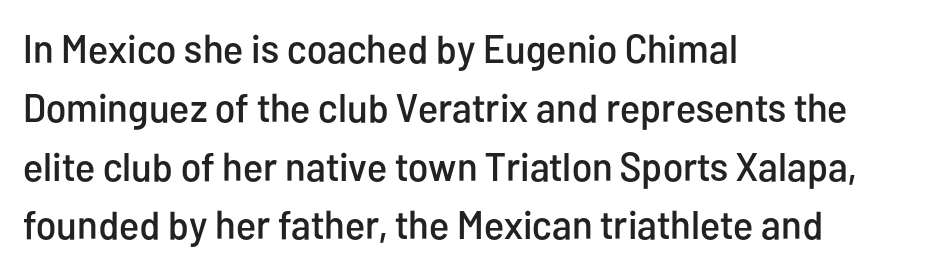
Varying glyph widths throughout — classic text-font behaviour. The face used here is rendered with its standard letterfit. Typographically, this falls in the sans-serif category. Has an underline been added? It has not.
